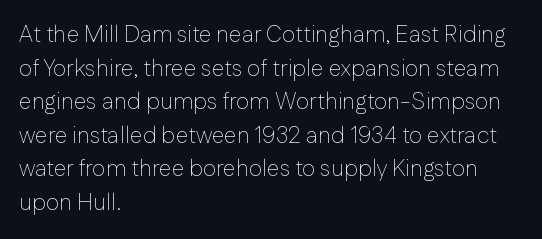
What stands out about the letter spacing? Nothing — it is the standard amount. Type without underlining. You can tell it's not italic because the verticals are truly vertical. Is there much room between lines? A standard amount, neither cramped nor airy.
